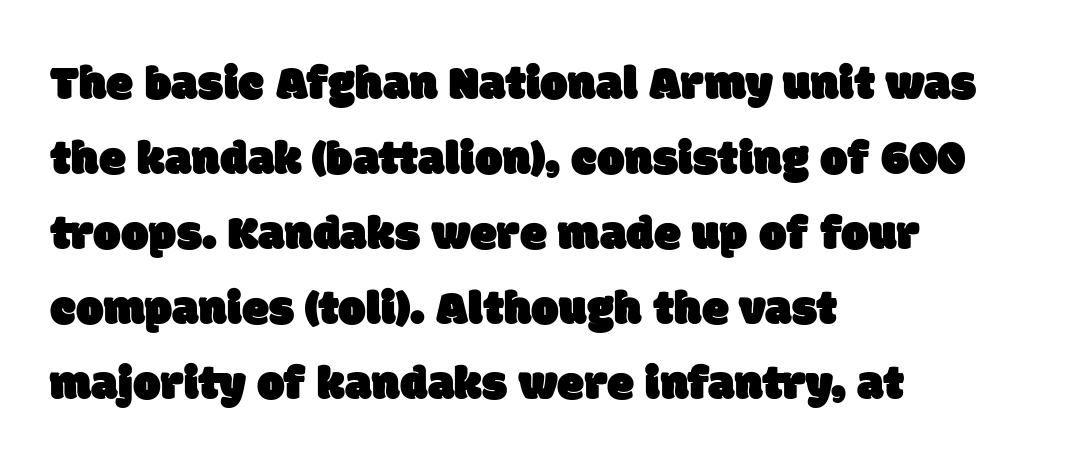
Between one letter and the next there's only the usual sliver of space. The rendering uses natural spacing where letterforms have individual widths. Descenders hang freely into open space. Casual observation: everything's shoved over to the left.
